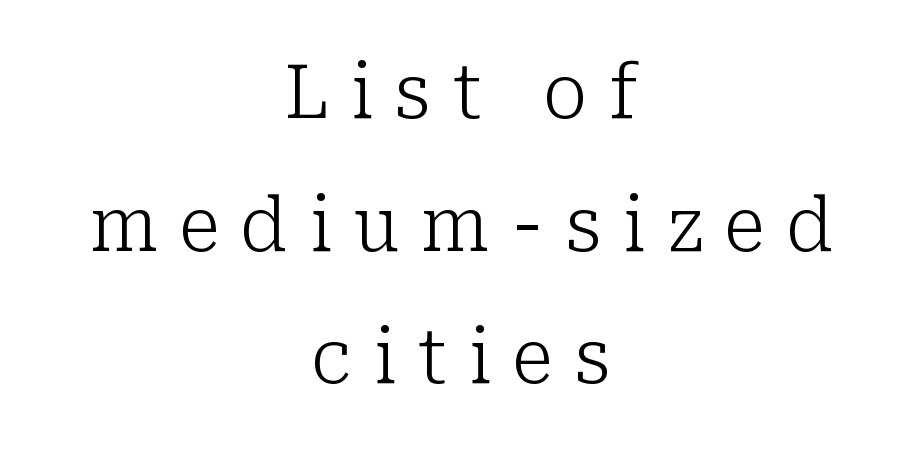
Every row of glyphs is offset so its center matches the block's center. This rendering features lettering with no underline. The face used here is proportionally spaced, like ordinary book or web type. Heft: none added — not bold. Someone cranked the tracking dial way up on this one. A roman cut, with each character standing at attention.
